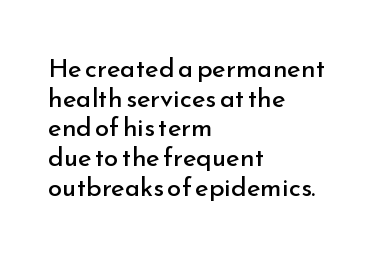
The image shows 26 px text type, upright; set left-aligned, tight line spacing (1.14x), normal letter spacing, not underlined.
